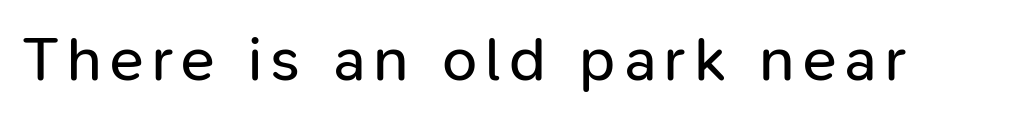
In terms of letterform style, serifs are entirely absent. Descenders are the only things crossing below the line. You can tell it's not italic because the verticals are truly vertical. Spacing verdict: proportional, widths tailored to each character. Each stroke keeps to a modest, everyday thickness or less.
